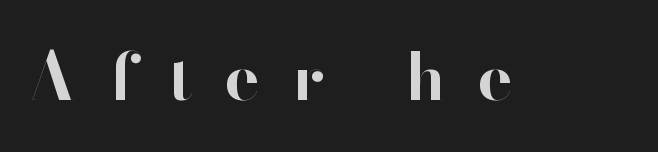
You could not count columns in this text — the font is proportionally spaced. Rule under the text: the space is simply empty. Notice how thick the strokes are: this is what a full bold looks like. Ascenders rise straight up at ninety degrees.
